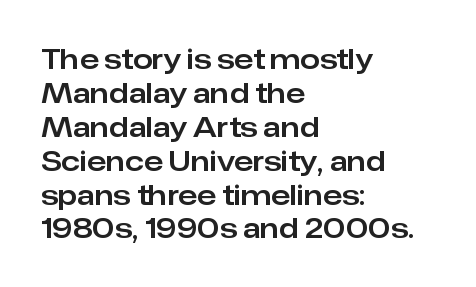
Q: Is the text italic (slanted)? A: No, it is upright.
Q: Is the typeface a serif or a sans-serif typeface? A: Sans-serif.
Q: Is the text underlined? A: No.
Q: How is the paragraph aligned? A: Left-aligned.
Q: Is the spacing between letters normal or unusually wide? A: Normal.
Q: Width (condensed, normal, or wide)? A: Normal.
Q: Stroke contrast? A: Low.
Q: x-height? A: Medium.
Q: Monospaced? A: No.
